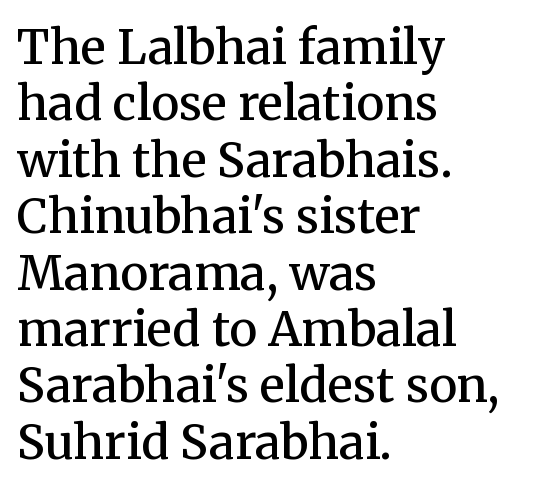
{"serif": "yes", "italic": "no", "bold": "semi", "weight": "semibold", "width": "normal", "stroke_contrast": "medium", "x_height": "medium", "monospaced": "no", "underline": "no", "align": "left", "line_spacing_ratio": 1.2, "letter_spacing": "normal", "letter_spacing_em": 0.0, "glyph_px": 47}
